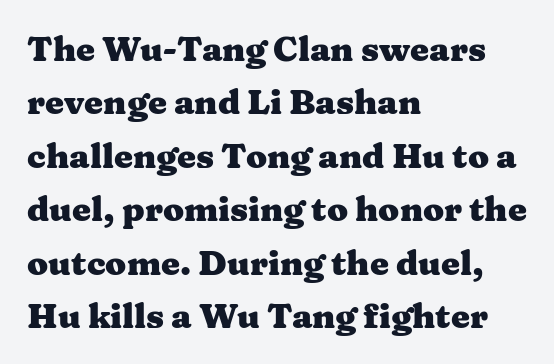
{"serif": "yes", "italic": "no", "bold": "yes", "weight": "heavy", "width": "wide", "stroke_contrast": "medium", "x_height": "medium", "monospaced": "no", "underline": "no", "align": "left", "line_spacing": "normal", "line_spacing_ratio": 1.57, "letter_spacing": "normal", "letter_spacing_em": 0.0, "glyph_px": 34}
